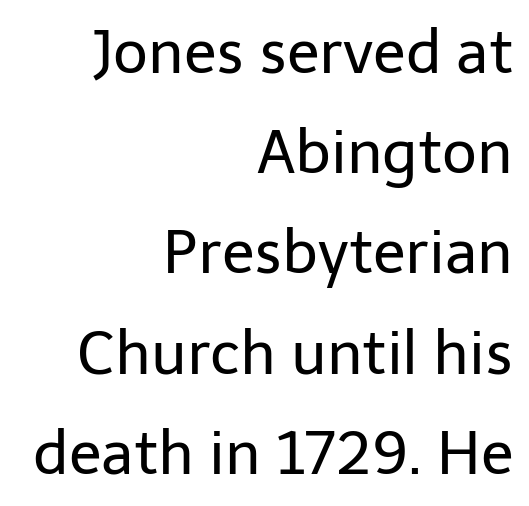
Here the designer chose a conventional face with non-uniform glyph widths. The area under the type is left untouched. These glyphs show unthickened strokes, regular width or finer. In terms of posture, this sample is upright.
